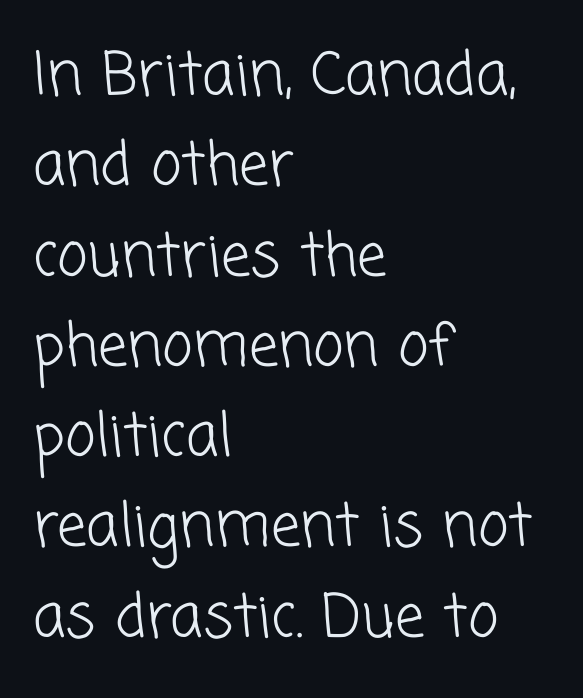
The image shows 59 px light sans-serif type; set left-aligned, normal line spacing (1.53x), normal letter spacing, not underlined; low stroke contrast and a medium x-height.
